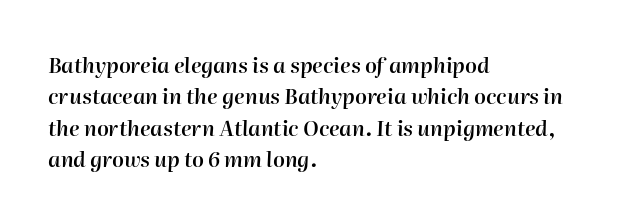
The image shows 21 px text type, italic (leaning right); set left-aligned, normal line spacing (1.49x), normal letter spacing, not underlined.
